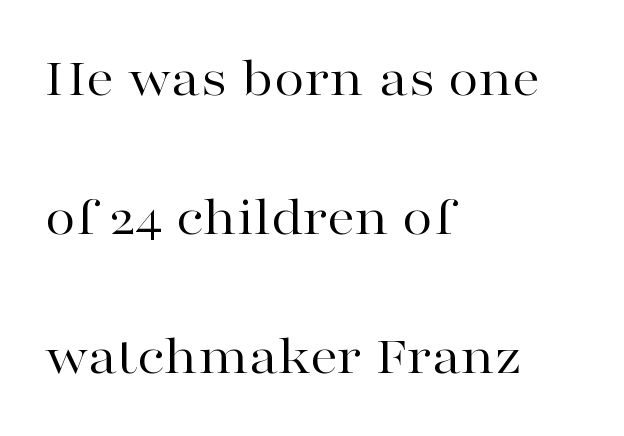
Note the varied advance widths — an 'i' is clearly narrower than an 'm'. Inter-character spacing is left at the font's built-in metrics. The setting favours the left margin, as ordinary paragraphs usually do. Weight: in the light-to-regular range. Leading is clearly above the norm, producing a sparse column. Plain, unruled lines of type.
